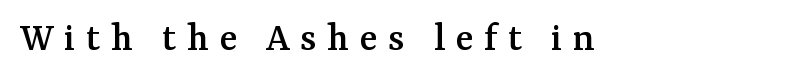
The image shows 41 px serif type, upright; set unusually wide letter spacing (+0.26 em), not underlined; medium stroke contrast and a medium x-height.
